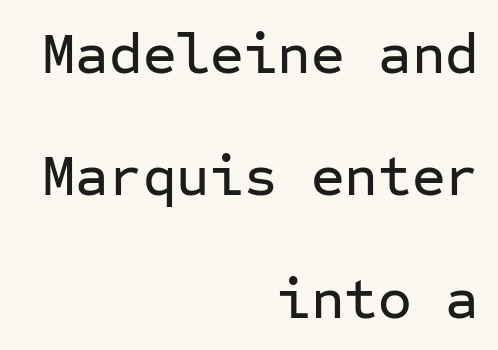
{"serif": "no", "italic": "no", "width": "normal", "stroke_contrast": "low", "x_height": "medium", "monospaced": "yes", "underline": "no", "align": "right", "line_spacing": "loose", "line_spacing_ratio": 2.11, "letter_spacing": "normal", "letter_spacing_em": 0.0, "glyph_px": 58}
